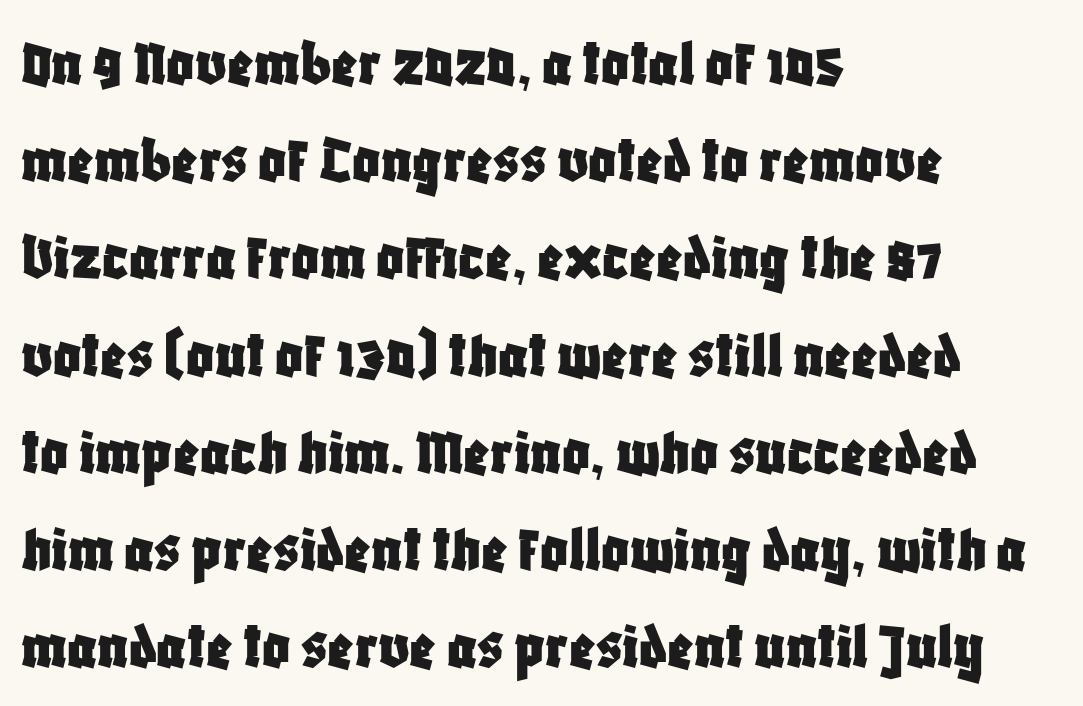
The paragraph has a hard left edge and a soft right edge. This sample has the flowing, uneven cadence of proportional lettering. Nobody touched the tracking dial on this one. The passage shown is typeset with a sans-serif family. Does the leading feel generous? No, just average.
